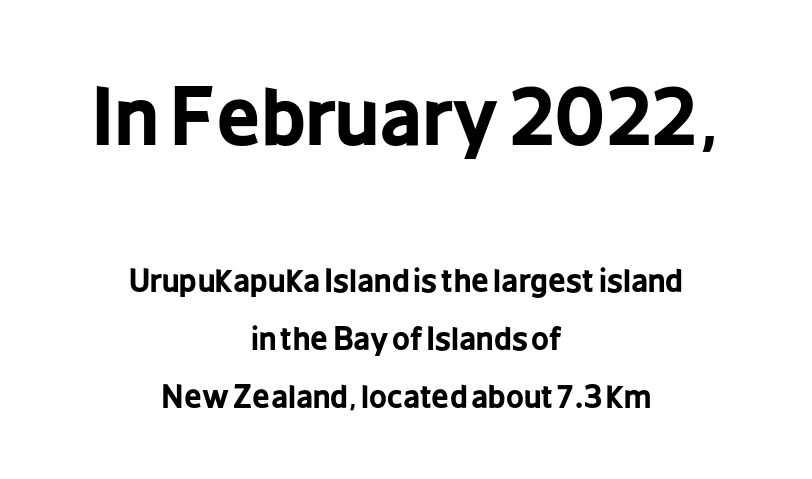
{"serif": "no", "italic": "no", "bold": "yes", "weight": "bold", "width": "condensed", "stroke_contrast": "low", "x_height": "medium", "monospaced": "no", "underline": "no", "align": "center", "line_spacing_ratio": 1.87, "letter_spacing": "normal", "letter_spacing_em": 0.0, "larger_block": "first", "size_ratio": 2.52, "glyph_px": 78}
